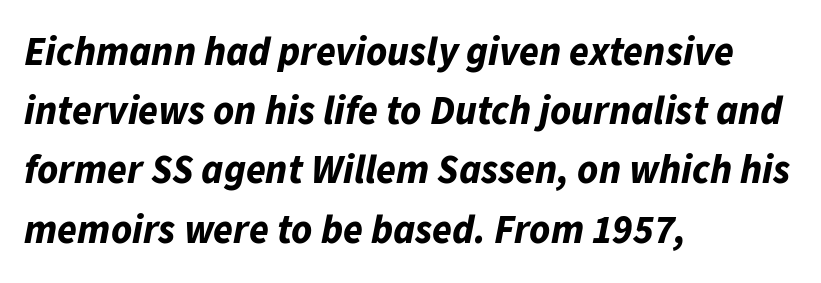
The image shows 40 px bold type, italic (leaning right); set left-aligned, normal line spacing (1.48x), normal letter spacing, not underlined; low stroke contrast and a medium x-height.
